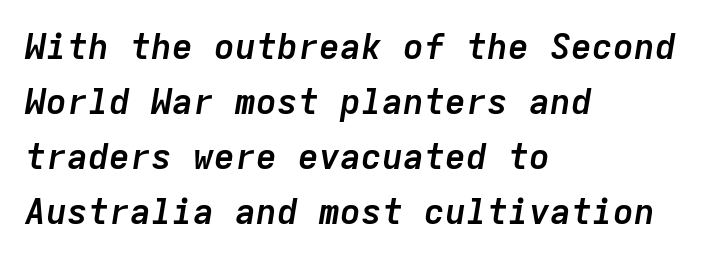
{"italic": "yes", "lean": "right", "slant_degrees": 9, "bold": "yes", "weight": "semibold", "width": "normal", "stroke_contrast": "low", "x_height": "medium", "monospaced": "yes", "underline": "no", "align": "left", "line_spacing": "normal", "line_spacing_ratio": 1.57, "letter_spacing": "normal", "letter_spacing_em": 0.0, "glyph_px": 35}
